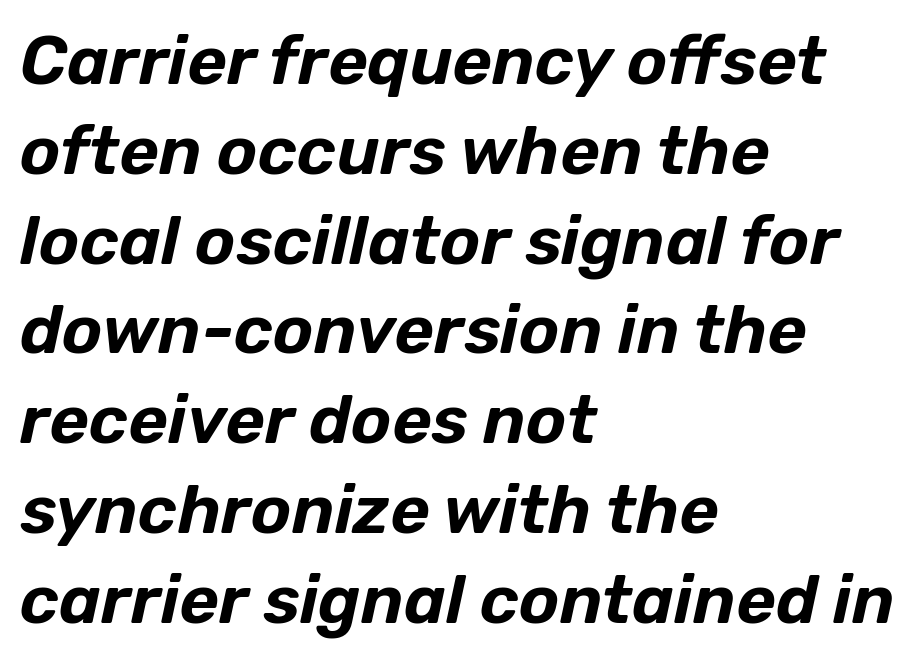
{"italic": "yes", "lean": "right", "slant_degrees": 12, "width": "normal", "stroke_contrast": "low", "x_height": "medium", "monospaced": "no", "underline": "no", "align": "left", "line_spacing": "normal", "line_spacing_ratio": 1.32, "letter_spacing": "normal", "letter_spacing_em": 0.0, "glyph_px": 68}
